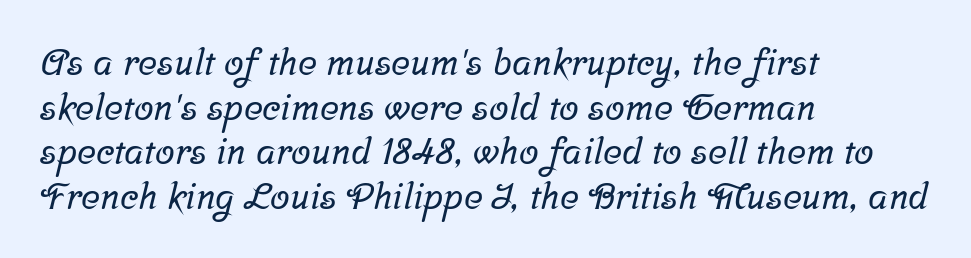
No extra tracking has been applied to these lines. The setting favours the left margin, as ordinary paragraphs usually do. Character widths vary here, with narrow letters taking less room than wide ones. Beneath every word, the page is bare.
